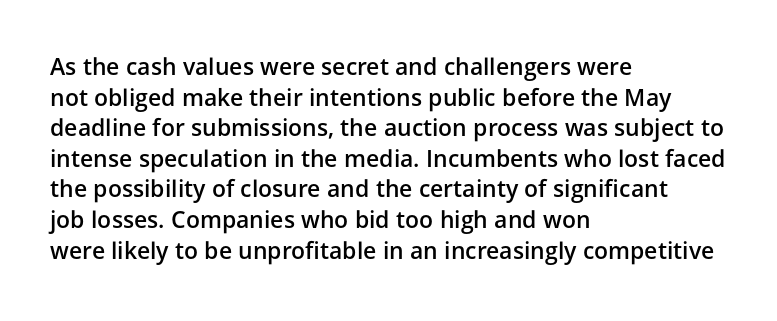
The image shows 23 px text type, upright; set left-aligned, normal line spacing (1.33x), normal letter spacing, not underlined.
